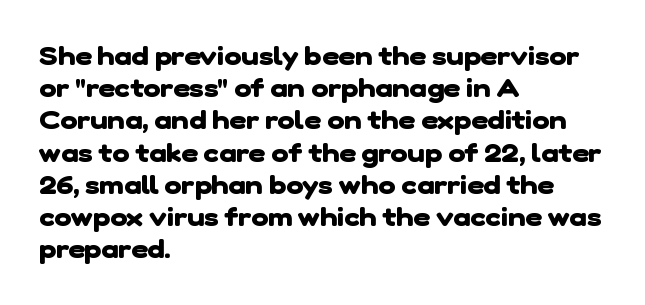
{"bold": "yes", "underline": "no", "align": "left", "line_spacing_ratio": 1.24, "letter_spacing": "normal", "letter_spacing_em": 0.0, "glyph_px": 26}
